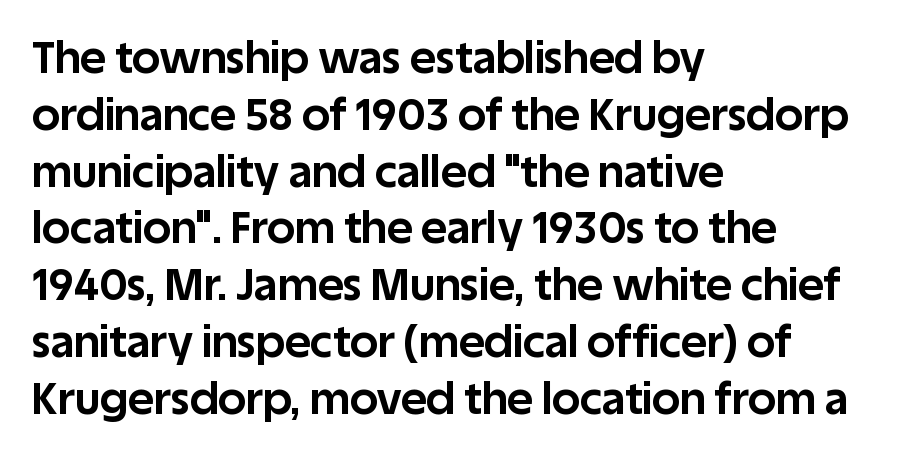
{"serif": "no", "italic": "no", "bold": "yes", "weight": "bold", "width": "normal", "stroke_contrast": "low", "x_height": "large", "monospaced": "no", "underline": "no", "align": "left", "line_spacing": "normal", "line_spacing_ratio": 1.29, "letter_spacing": "normal", "letter_spacing_em": 0.0, "glyph_px": 44}
